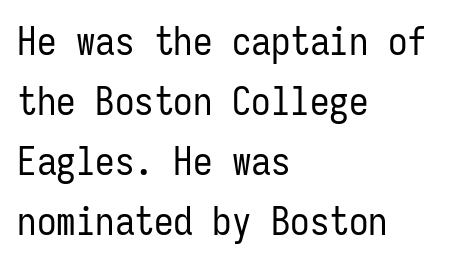
The image shows 39 px regular-weight, condensed sans-serif type, upright, monospaced; set left-aligned, normal line spacing (1.54x), normal letter spacing, not underlined; low stroke contrast and a medium x-height.
